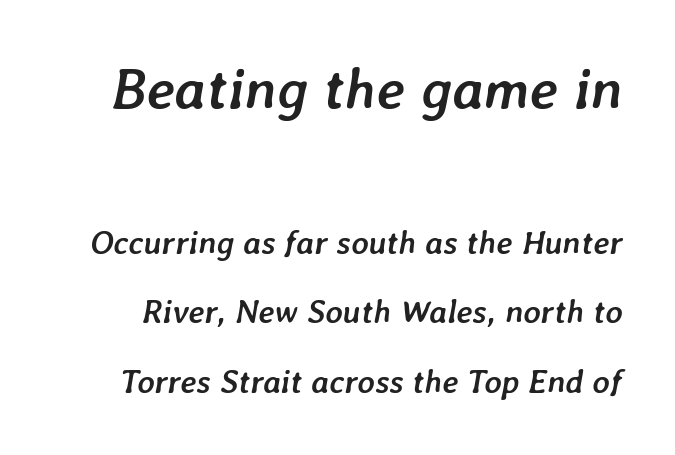
The glyphs have the mass of a bold cut. Students, note that the glyphs here touch the page at normal intervals. The passage shown is not underscored anywhere. Airy leading. Think of a printed novel: that variable character pitch is what you see here.
